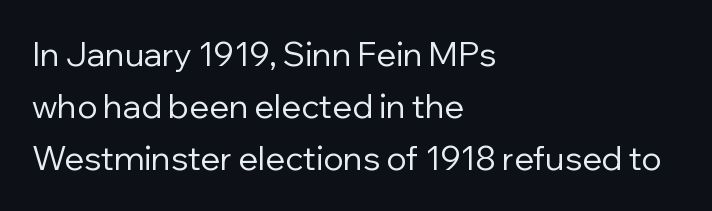
{"serif": "no", "italic": "no", "bold": "no", "weight": "regular", "width": "normal", "stroke_contrast": "low", "x_height": "medium", "monospaced": "no", "underline": "no", "align": "left", "line_spacing": "normal", "line_spacing_ratio": 1.57, "letter_spacing": "normal", "letter_spacing_em": 0.0, "glyph_px": 33}
